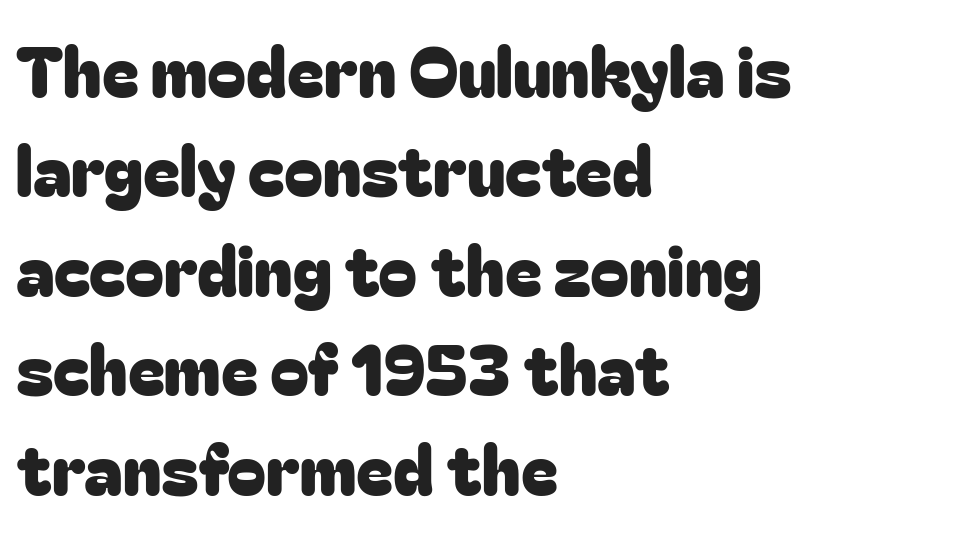
Ordinary non-slanted type is in use. One-word summary of the alignment: left. Vertically, the passage feels balanced, rows spaced as you'd expect. This sample has the flowing, uneven cadence of proportional lettering. These lines are composed in type without serifs. Clear beneath every line of the passage.
